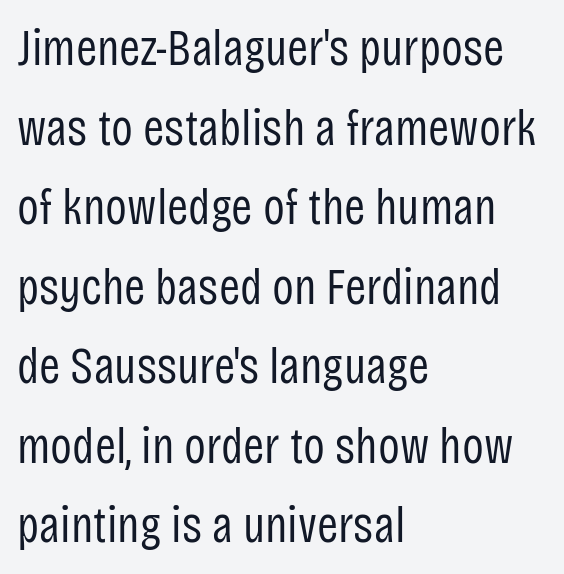
{"serif": "no", "italic": "no", "bold": "no", "weight": "regular", "width": "condensed", "stroke_contrast": "low", "x_height": "large", "monospaced": "no", "underline": "no", "align": "left", "line_spacing": "normal", "line_spacing_ratio": 1.56, "letter_spacing": "normal", "letter_spacing_em": 0.0, "glyph_px": 51}
